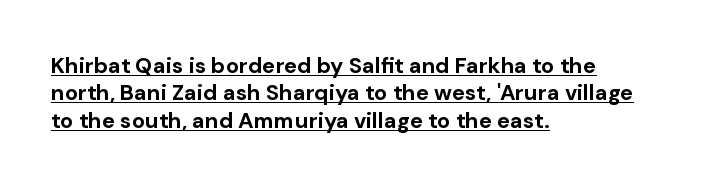
The image shows 22 px bold type, upright; set left-aligned, line spacing 1.24x, normal letter spacing, underlined.
